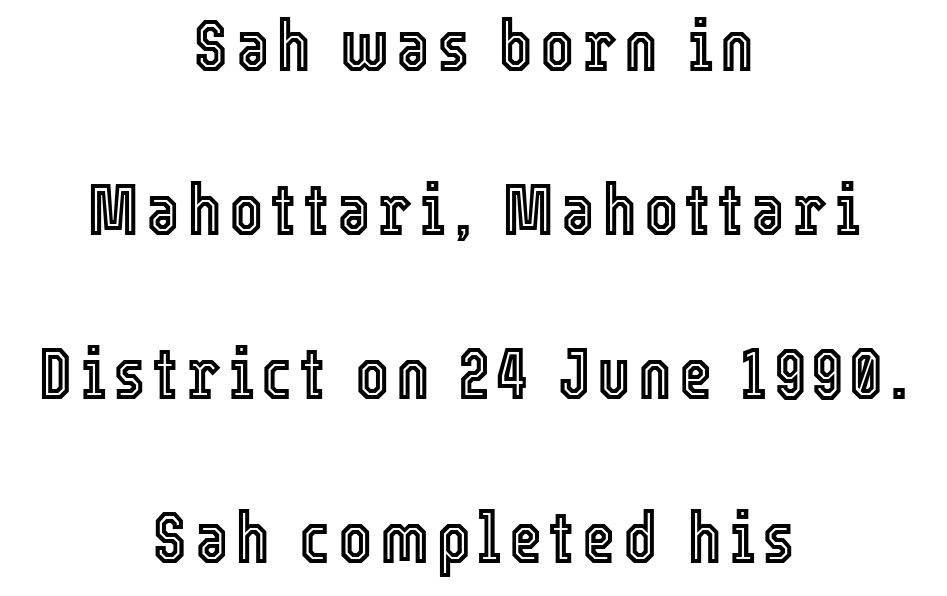
The image shows 72 px condensed type, upright; set centered, loose line spacing (2.28x), not underlined; a medium x-height.
